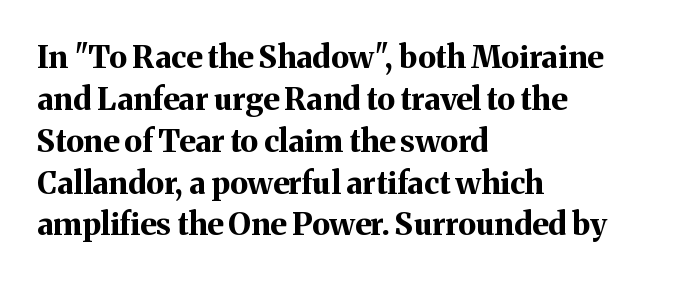
Q: Is the text bold? A: Yes.
Q: Is the text italic (slanted)? A: No, it is upright.
Q: Is the typeface a serif or a sans-serif typeface? A: Serif.
Q: Is the text underlined? A: No.
Q: How is the paragraph aligned? A: Left-aligned.
Q: Is the spacing between letters normal or unusually wide? A: Normal.
Q: Is the spacing between lines tight, normal or loose? A: Normal.
Q: Width (condensed, normal, or wide)? A: Normal.
Q: Stroke contrast? A: Medium.
Q: x-height? A: Medium.
Q: Monospaced? A: No.
